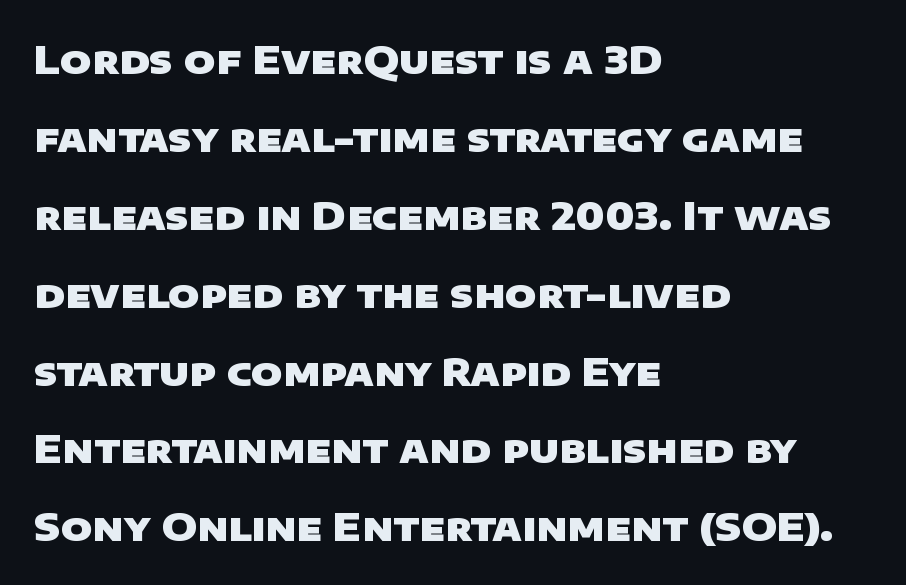
Q: Is the text bold? A: Yes.
Q: Is the typeface a serif or a sans-serif typeface? A: Sans-serif.
Q: Is the text underlined? A: No.
Q: How is the paragraph aligned? A: Left-aligned.
Q: Is the spacing between letters normal or unusually wide? A: Normal.
Q: Is the spacing between lines tight, normal or loose? A: Loose.
Q: Width (condensed, normal, or wide)? A: Wide.
Q: Stroke contrast? A: Low.
Q: x-height? A: Large.
Q: Monospaced? A: No.
